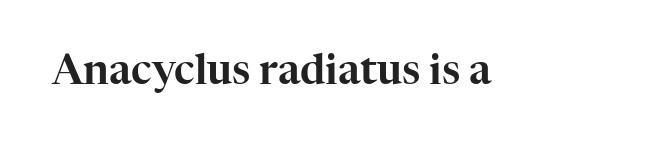
The image shows 41 px serif type, upright; set normal letter spacing, not underlined; high stroke contrast and a medium x-height.
